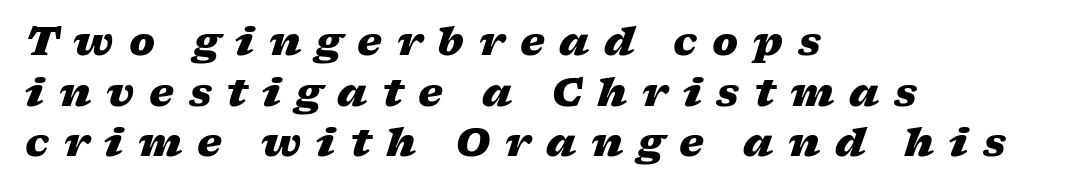
{"italic": "yes", "lean": "right", "slant_degrees": 17, "bold": "yes", "weight": "heavy", "width": "wide", "stroke_contrast": "low", "x_height": "medium", "monospaced": "no", "underline": "no", "align": "left", "line_spacing": "normal", "line_spacing_ratio": 1.3, "letter_spacing": "wide", "letter_spacing_em": 0.38, "glyph_px": 39}
